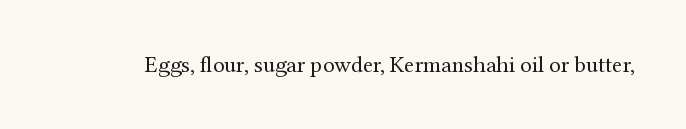
{"italic": "no", "bold": "no", "underline": "no", "letter_spacing": "normal", "letter_spacing_em": 0.0, "glyph_px": 23}
